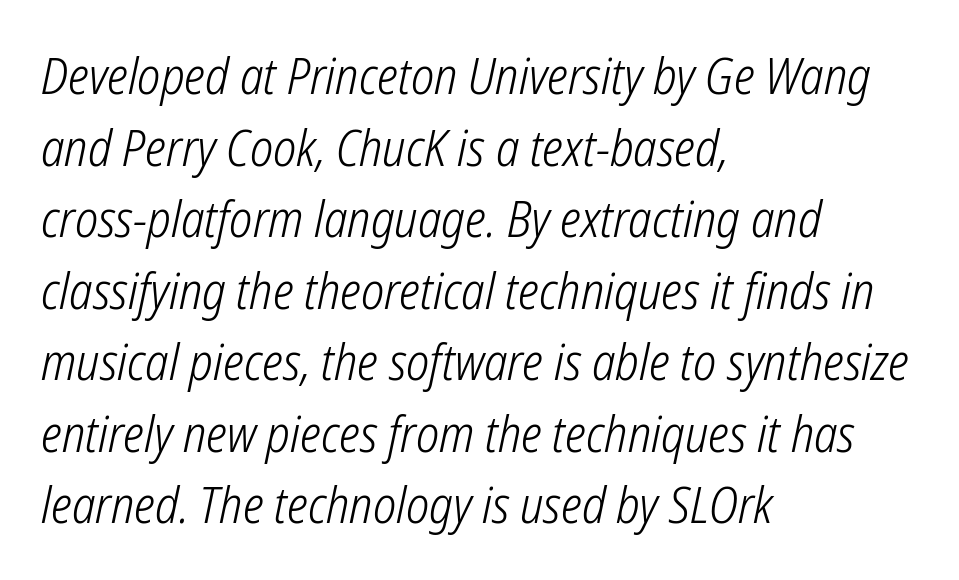
The image shows 49 px light, condensed sans-serif type; set left-aligned, normal line spacing (1.46x), normal letter spacing, not underlined; low stroke contrast and a medium x-height.
